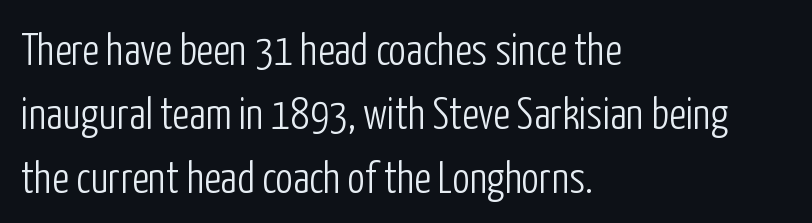
The image shows 44 px light, condensed sans-serif type, upright; set left-aligned, normal line spacing (1.45x), normal letter spacing, not underlined; low stroke contrast and a medium x-height.
